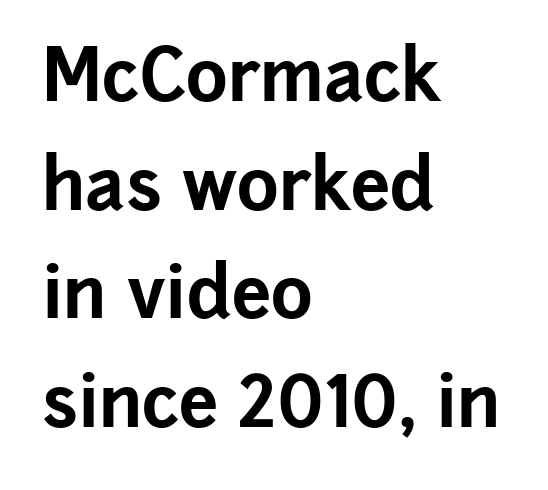
Q: Is the text bold? A: Yes.
Q: Is the text italic (slanted)? A: No, it is upright.
Q: Is the typeface a serif or a sans-serif typeface? A: Sans-serif.
Q: Is the text underlined? A: No.
Q: How is the paragraph aligned? A: Left-aligned.
Q: Is the spacing between letters normal or unusually wide? A: Normal.
Q: Is the spacing between lines tight, normal or loose? A: Normal.
Q: Width (condensed, normal, or wide)? A: Normal.
Q: Stroke contrast? A: Low.
Q: x-height? A: Medium.
Q: Monospaced? A: No.
